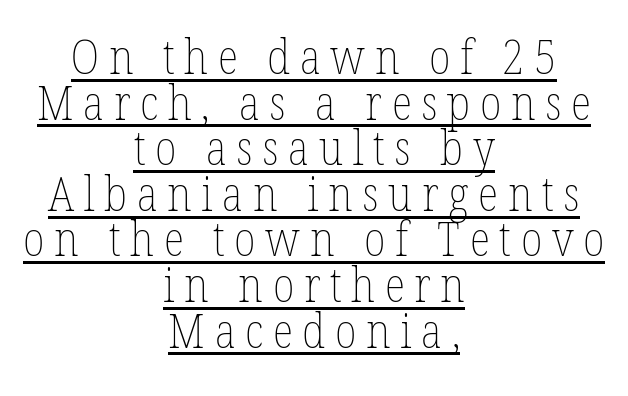
{"italic": "no", "bold": "no", "weight": "thin", "width": "condensed", "stroke_contrast": "low", "x_height": "medium", "monospaced": "no", "underline": "yes", "align": "center", "line_spacing": "tight", "line_spacing_ratio": 0.95, "letter_spacing": "wide", "letter_spacing_em": 0.2, "glyph_px": 48}
